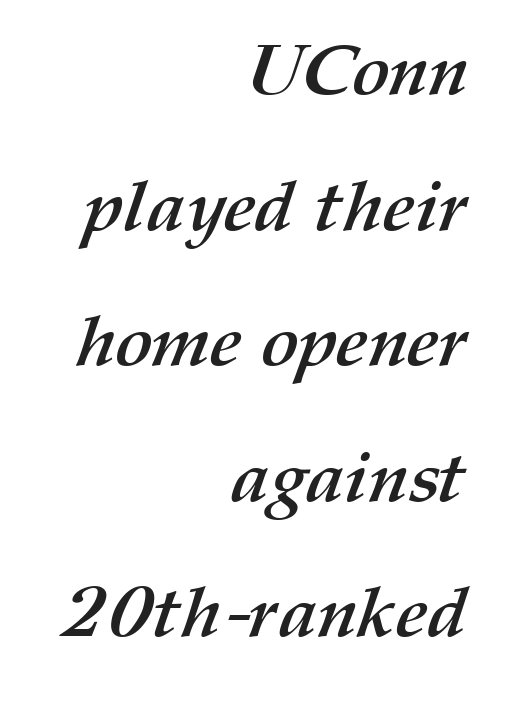
The image shows 71 px semibold type; set right-aligned, loose line spacing (1.91x), normal letter spacing, not underlined; medium stroke contrast and a medium x-height.
